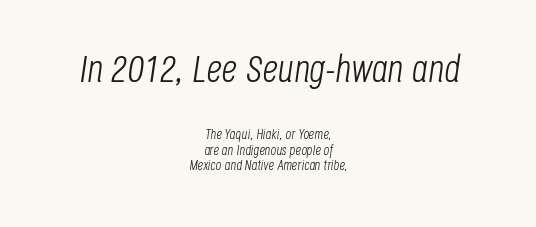
Q: Is the text bold? A: No.
Q: Is the text italic (slanted)? A: Yes, it leans right by about 8 degrees.
Q: Is the text underlined? A: No.
Q: How is the paragraph aligned? A: Centered.
Q: Is the spacing between letters normal or unusually wide? A: Normal.
Q: Is the spacing between lines tight, normal or loose? A: Tight.
Q: Which block of text is set in a larger size, the first (top) or the second (bottom)? A: The first (top) one.
Q: Width (condensed, normal, or wide)? A: Condensed.
Q: Stroke contrast? A: Low.
Q: x-height? A: Large.
Q: Monospaced? A: No.
